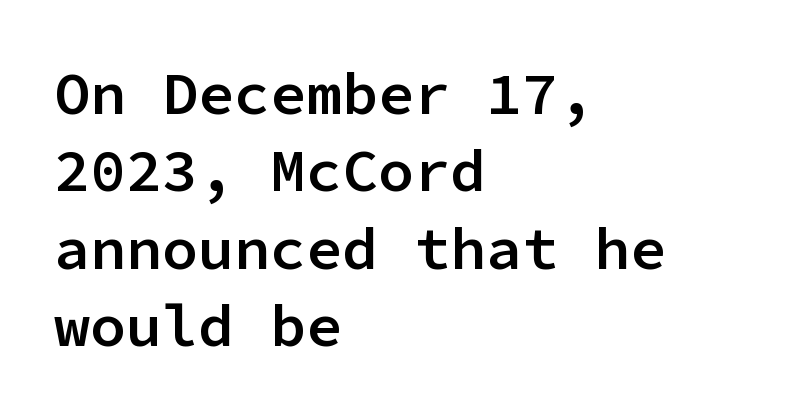
The image shows 60 px semibold sans-serif type, upright, monospaced; set left-aligned, normal line spacing (1.29x), normal letter spacing, not underlined; low stroke contrast and a medium x-height.
